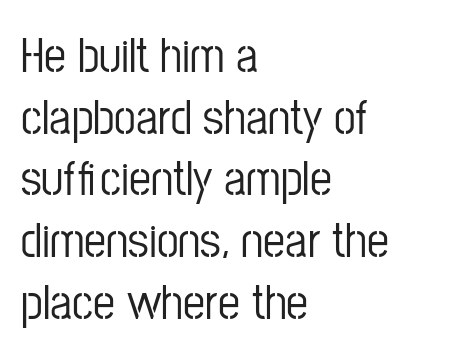
The image shows 49 px condensed sans-serif type, upright; set left-aligned, normal line spacing (1.26x), normal letter spacing, not underlined; low stroke contrast and a medium x-height.
